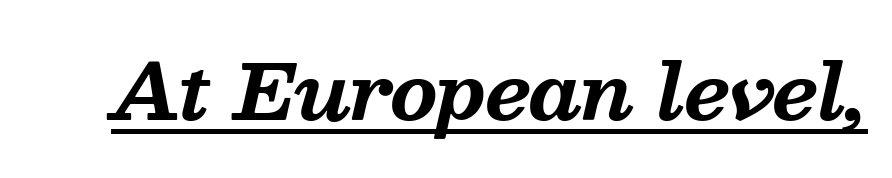
Descenders here cross a horizontal rule under the line. Here the designer chose a conventional face with non-uniform glyph widths. Emphasis by weight is at full strength: bold. A typesetter would label this face a serif. Tall strokes in this sample are angled rather than plumb. The line texture is even and compact thanks to regular tracking.
